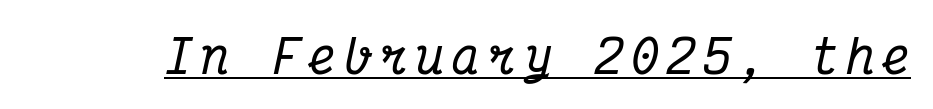
The image shows 46 px condensed serif type, italic (leaning right), monospaced; set underlined; medium stroke contrast and a medium x-height.
